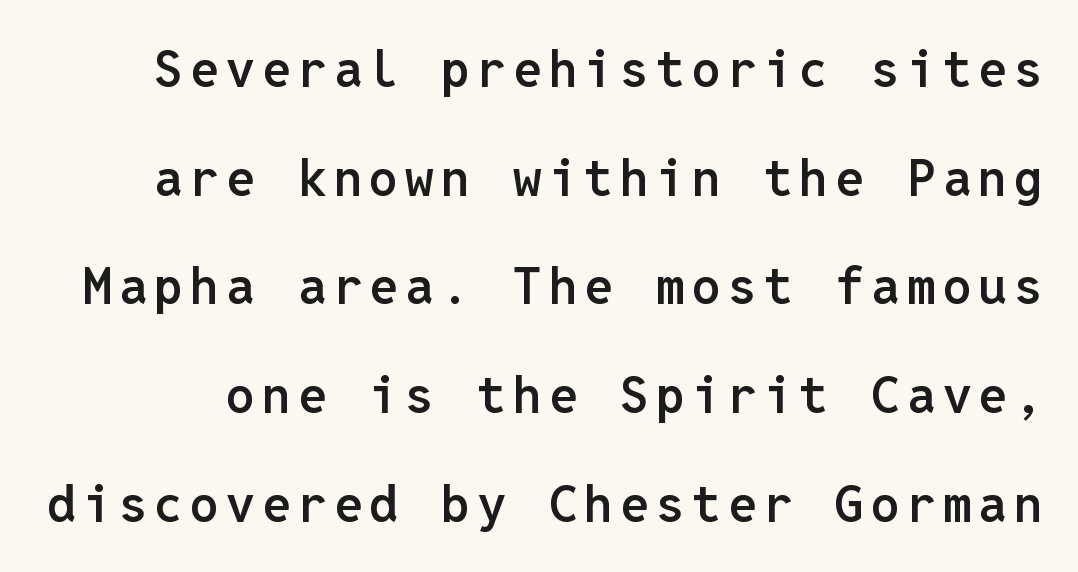
The glyphs have the mass of a demibold cut, below bold. Fixed-width glyphs throughout — classic coding-font behaviour. Loosely led — the rows are spread out. Does the lettering tilt? It doesn't — this is upright. The text was rendered using a sans face with plain stroke endings.
